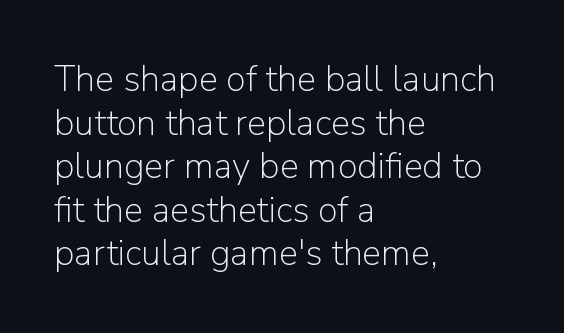
{"serif": "no", "italic": "no", "bold": "no", "weight": "light", "width": "normal", "stroke_contrast": "low", "x_height": "medium", "monospaced": "no", "underline": "no", "align": "left", "line_spacing_ratio": 1.21, "letter_spacing": "normal", "letter_spacing_em": 0.0, "glyph_px": 36}
